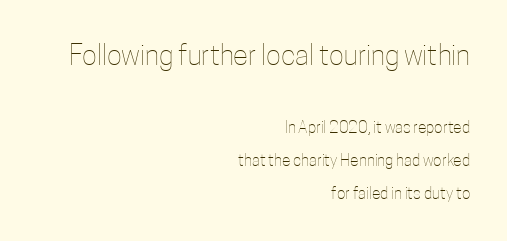
The image shows 28 px thin, condensed type, upright; set right-aligned, loose line spacing (2.06x), normal letter spacing, not underlined; the first (top) block is 1.75x larger; low stroke contrast and a medium x-height.
